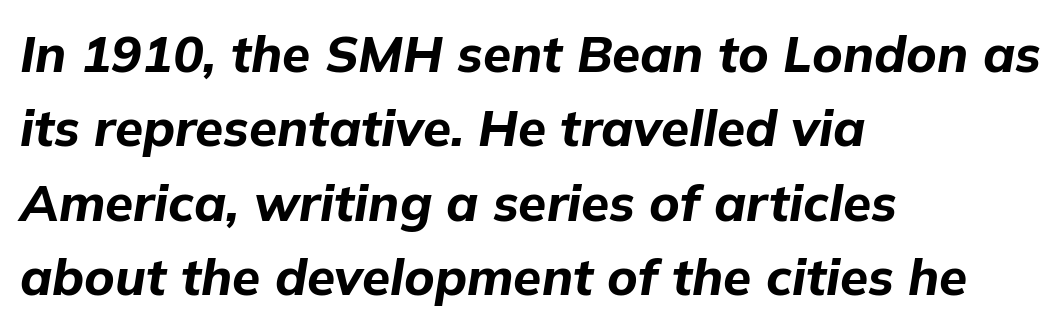
{"italic": "yes", "lean": "right", "slant_degrees": 9, "bold": "yes", "weight": "bold", "width": "normal", "stroke_contrast": "low", "x_height": "medium", "monospaced": "no", "underline": "no", "align": "left", "line_spacing": "normal", "line_spacing_ratio": 1.46, "letter_spacing": "normal", "letter_spacing_em": 0.0, "glyph_px": 51}
